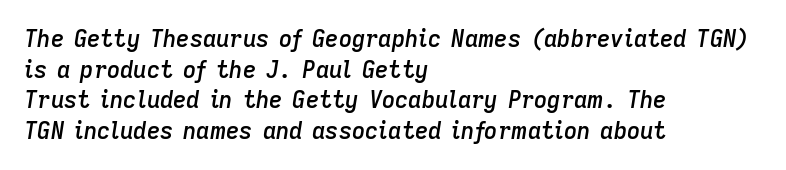
Q: Is the text bold? A: Semi-bold.
Q: Is the text italic (slanted)? A: Yes, it leans right by about 9 degrees.
Q: Is the text underlined? A: No.
Q: How is the paragraph aligned? A: Left-aligned.
Q: Is the spacing between letters normal or unusually wide? A: Normal.
Q: Is the spacing between lines tight, normal or loose? A: Normal.
